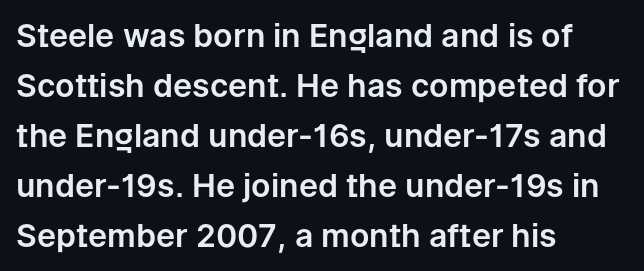
Q: Is the text italic (slanted)? A: No, it is upright.
Q: Is the typeface a serif or a sans-serif typeface? A: Sans-serif.
Q: Is the text underlined? A: No.
Q: How is the paragraph aligned? A: Left-aligned.
Q: Is the spacing between letters normal or unusually wide? A: Normal.
Q: Is the spacing between lines tight, normal or loose? A: Normal.
Q: Width (condensed, normal, or wide)? A: Normal.
Q: Stroke contrast? A: Low.
Q: x-height? A: Medium.
Q: Monospaced? A: No.
